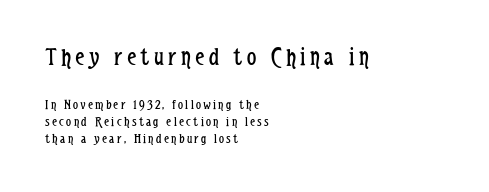
Q: Is the text bold? A: No.
Q: Is the text italic (slanted)? A: No, it is upright.
Q: Is the text underlined? A: No.
Q: How is the paragraph aligned? A: Left-aligned.
Q: Which block of text is set in a larger size, the first (top) or the second (bottom)? A: The first (top) one.
